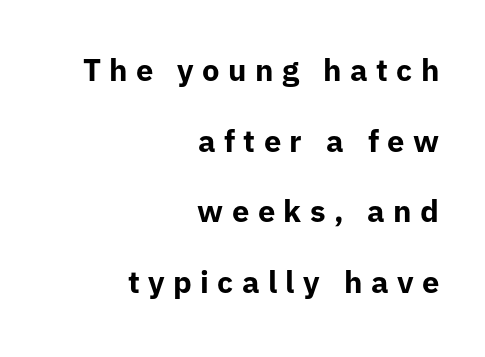
{"serif": "no", "italic": "no", "bold": "yes", "weight": "bold", "width": "normal", "stroke_contrast": "low", "x_height": "medium", "monospaced": "no", "underline": "no", "align": "right", "line_spacing": "loose", "line_spacing_ratio": 2.28, "letter_spacing": "wide", "letter_spacing_em": 0.27, "glyph_px": 31}
